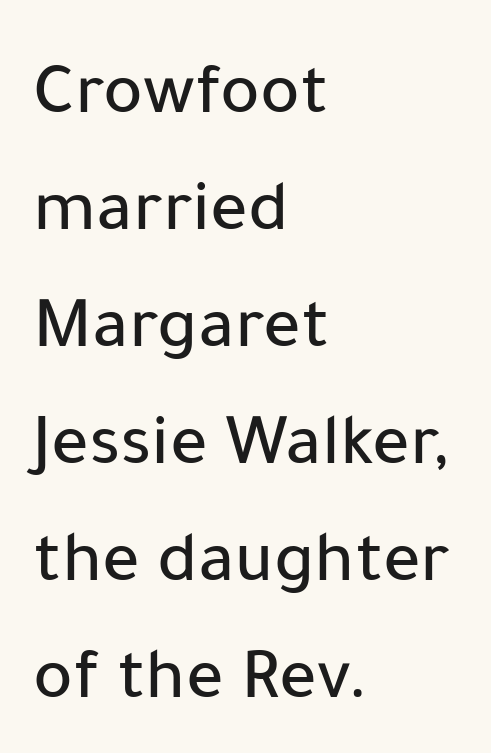
Rule under the text: the space is simply empty. Stroke terminals: plain, sans-serif. Reading down the column, the eye jumps a familiar distance to each next line. How are the letters spaced? Ordinarily, with no added tracking. A classic flush-left, rag-right setting is used for this passage.
